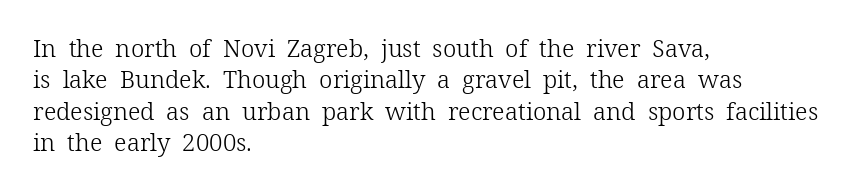
The image shows 24 px text type, upright; set left-aligned, normal line spacing (1.31x), normal letter spacing, not underlined.
